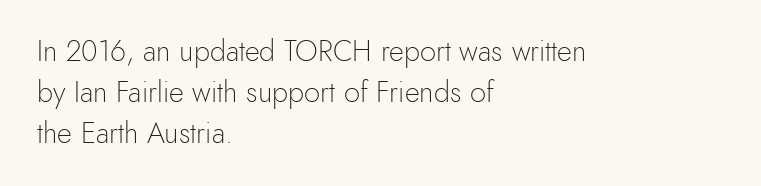
The image shows 29 px light sans-serif type, upright; set left-aligned, normal line spacing (1.41x), normal letter spacing, not underlined; a small x-height.
